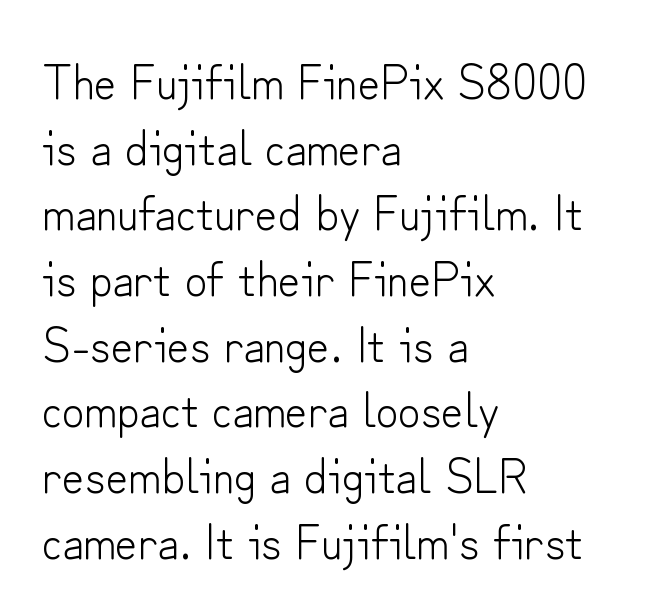
{"serif": "no", "italic": "no", "bold": "no", "weight": "light", "width": "normal", "stroke_contrast": "low", "x_height": "small", "monospaced": "no", "underline": "no", "align": "left", "line_spacing": "normal", "line_spacing_ratio": 1.34, "letter_spacing": "normal", "letter_spacing_em": 0.0, "glyph_px": 49}
